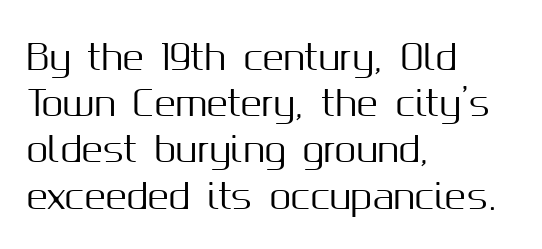
Q: Is the text italic (slanted)? A: No, it is upright.
Q: Is the typeface a serif or a sans-serif typeface? A: Sans-serif.
Q: Is the text underlined? A: No.
Q: How is the paragraph aligned? A: Left-aligned.
Q: Is the spacing between letters normal or unusually wide? A: Normal.
Q: Is the spacing between lines tight, normal or loose? A: Normal.
Q: Width (condensed, normal, or wide)? A: Normal.
Q: Stroke contrast? A: Medium.
Q: x-height? A: Medium.
Q: Monospaced? A: No.
